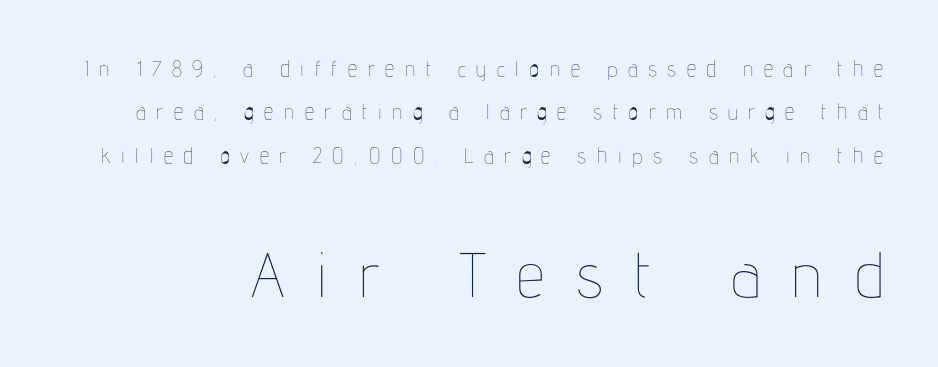
{"italic": "no", "bold": "no", "weight": "thin", "width": "condensed", "stroke_contrast": "low", "x_height": "medium", "monospaced": "no", "underline": "no", "line_spacing": "loose", "line_spacing_ratio": 2.07, "letter_spacing": "wide", "letter_spacing_em": 0.5, "larger_block": "second", "size_ratio": 3.0, "glyph_px": 63}
